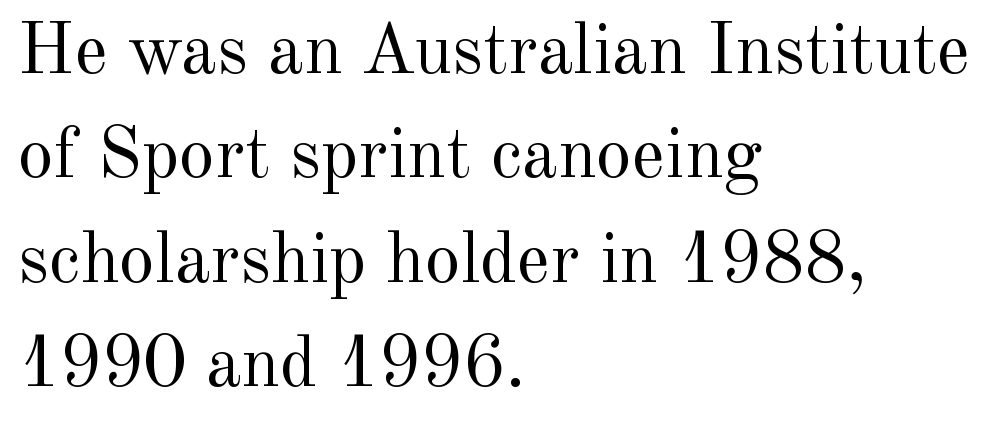
Vertical spacing — default. The words here are not underlined. The passage shown is typed in a proportional face where columns would drift. Heaviness? Minimal to ordinary, like unemphasized prose. The axis of the letterforms is exactly vertical.
